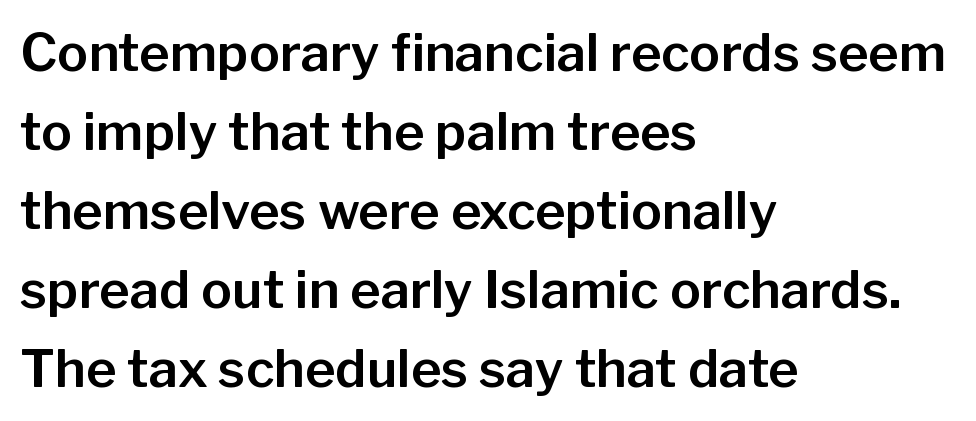
The horizontal fit of the characters is conventional and even. Regarding leading, the lines here are spaced in the standard way. Notice how the passage keeps a crisp vertical edge on the left only. To sum up the face: it is a sans, with no serifs. Posture: upright roman.
